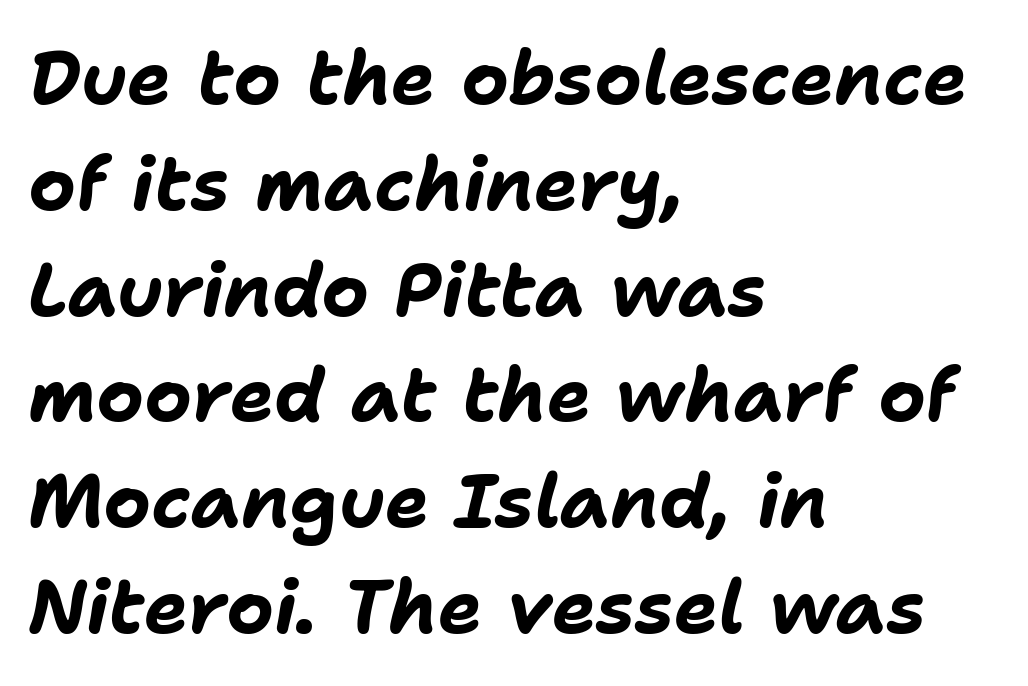
{"italic": "yes", "lean": "right", "slant_degrees": 11, "bold": "yes", "weight": "bold", "width": "normal", "stroke_contrast": "low", "x_height": "medium", "monospaced": "no", "underline": "no", "align": "left", "line_spacing": "normal", "line_spacing_ratio": 1.43, "letter_spacing": "normal", "letter_spacing_em": 0.0, "glyph_px": 74}
